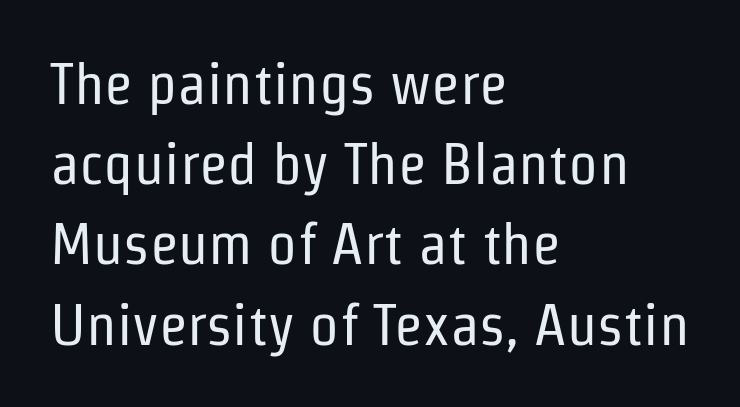
If you drew a ruler down the left edge, every line would touch it. Short note: letters normally spaced. Reading down the column, the eye jumps a familiar distance to each next line. Type style note: lacks serifs. Each letter keeps its own natural width here, so spacing adapts to shape. Underlining? Definitely not there.
